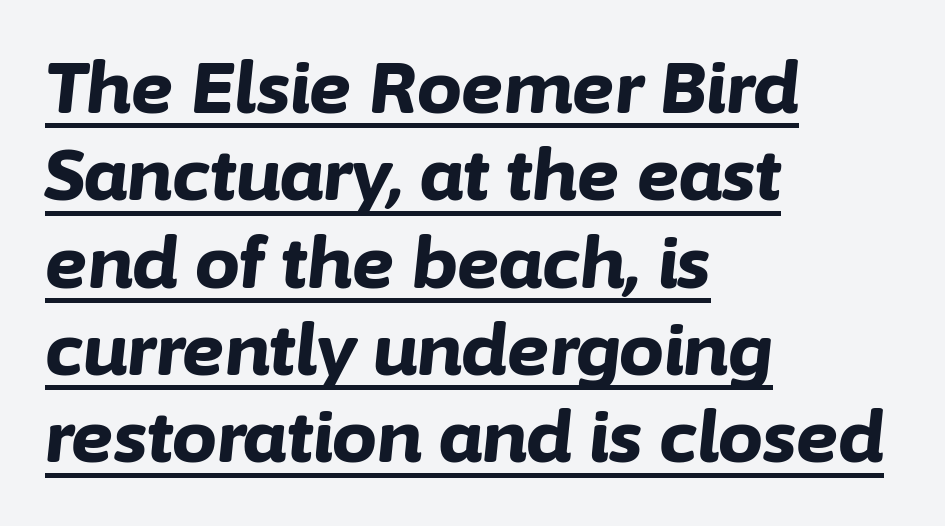
The whole block is typeset with a tilt. The glyphs are accompanied by a horizontal stroke just below them. Horizontally, the lines are justified to the leading edge only. Short note: letters normally spaced.
